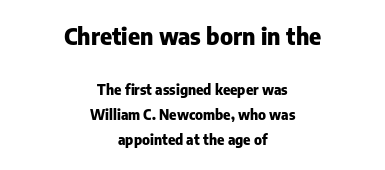
The image shows 23 px bold type, upright; set centered, line spacing 1.77x, normal letter spacing, not underlined; the first (top) block is 1.64x larger.
